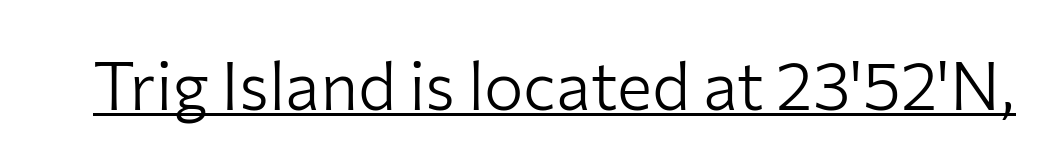
Look at the bottom of the vertical strokes: they stop flat, with no serifs. Unbolded letterforms with no extra heft. The passage shown has conventional tracking throughout. A typesetter would mark this as roman, not italic. The specimen includes a rule beneath the text block's lines.
